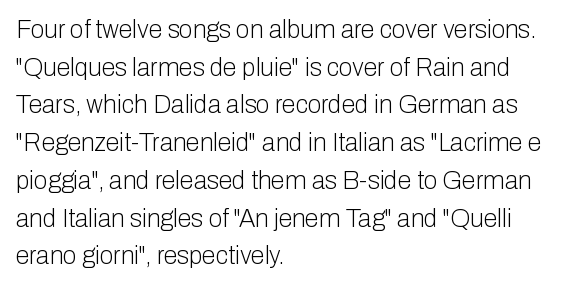
The image shows 25 px text type, upright; set left-aligned, normal line spacing (1.51x), normal letter spacing, not underlined.
